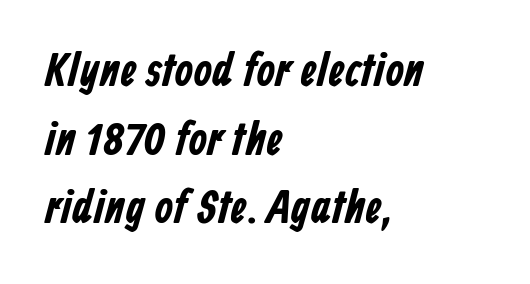
{"serif": "no", "width": "condensed", "stroke_contrast": "low", "x_height": "medium", "monospaced": "no", "underline": "no", "align": "left", "line_spacing": "normal", "line_spacing_ratio": 1.46, "letter_spacing": "normal", "letter_spacing_em": 0.0, "glyph_px": 47}
